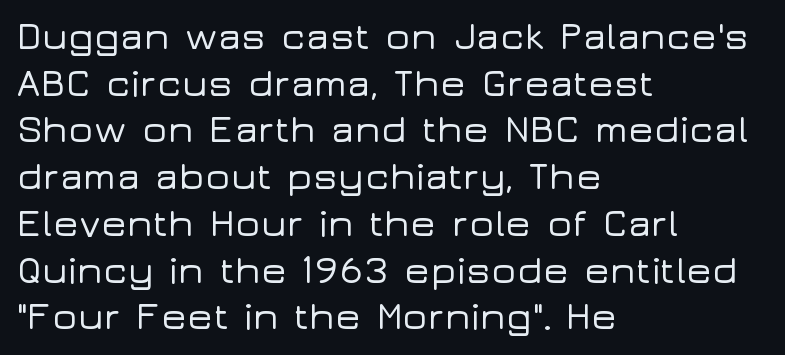
{"serif": "no", "italic": "no", "width": "wide", "stroke_contrast": "low", "x_height": "medium", "monospaced": "no", "underline": "no", "align": "left", "line_spacing_ratio": 1.23, "letter_spacing": "normal", "letter_spacing_em": 0.0, "glyph_px": 38}
